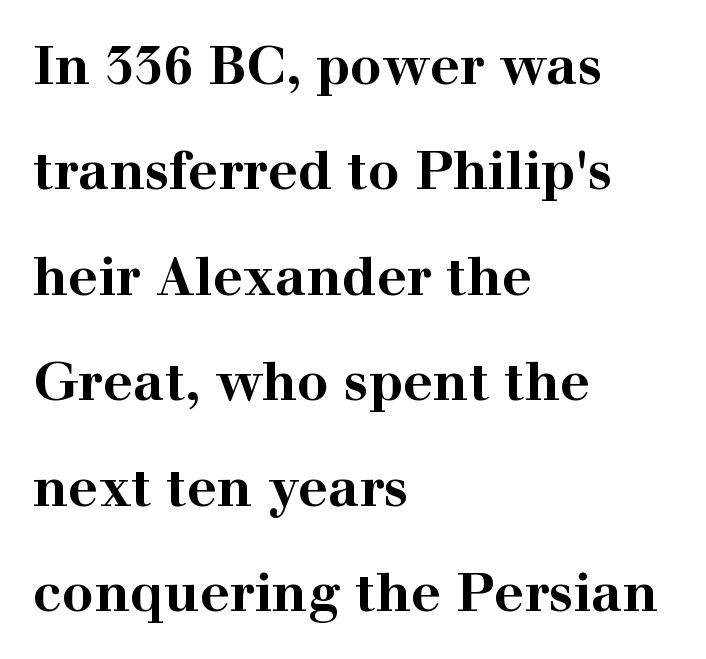
Looks like regular typesetting: each glyph gets only the width it needs. Typesetter's note: full bold, strokes at maximum text heaviness. Look at the tracking — it's just the regular setting, nothing added. This rendering features lettering with no underline. Note: serifs present on the glyphs. The paragraph shown leans on its left margin.
